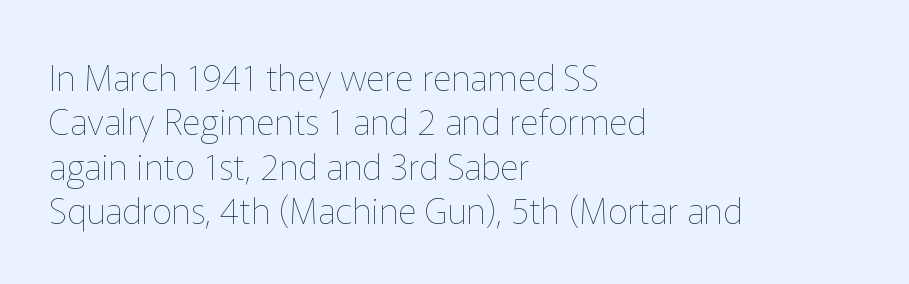
{"italic": "no", "bold": "no", "weight": "thin", "width": "normal", "stroke_contrast": "low", "x_height": "medium", "monospaced": "no", "underline": "no", "align": "left", "line_spacing_ratio": 1.23, "letter_spacing": "normal", "letter_spacing_em": 0.0, "glyph_px": 36}
